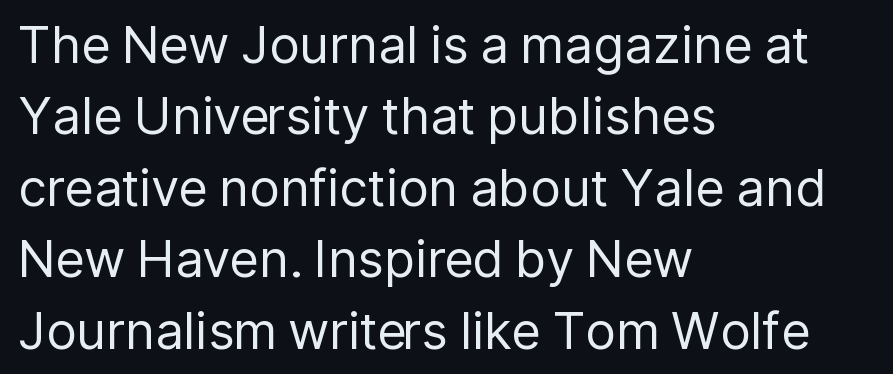
{"serif": "no", "italic": "no", "bold": "no", "weight": "regular", "width": "normal", "stroke_contrast": "low", "x_height": "medium", "monospaced": "no", "underline": "no", "align": "left", "line_spacing": "normal", "line_spacing_ratio": 1.4, "letter_spacing": "normal", "letter_spacing_em": 0.0, "glyph_px": 51}
